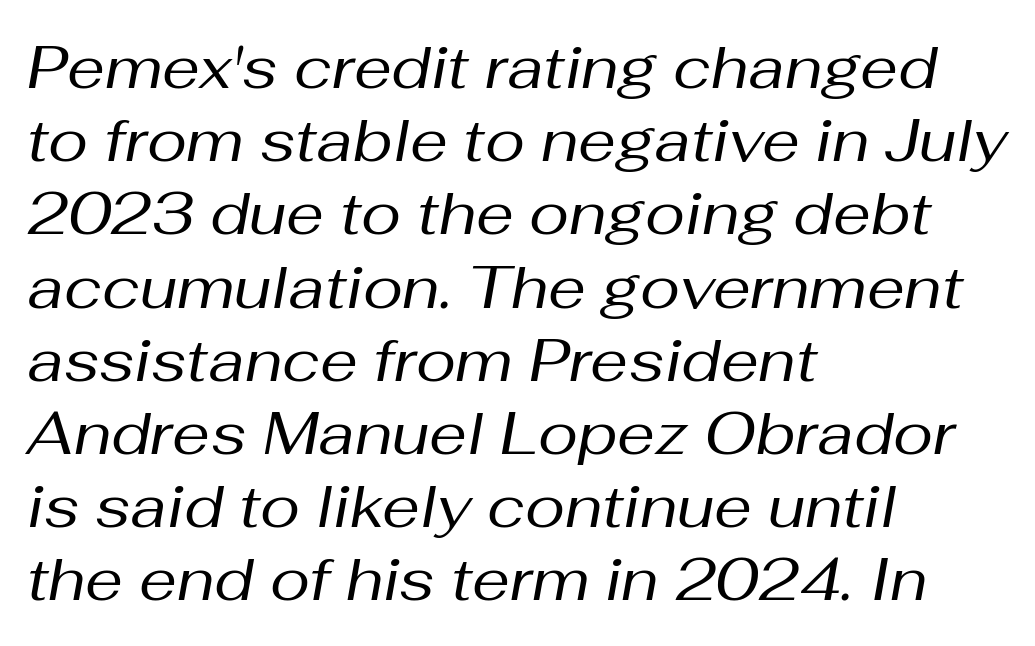
Q: Is the text bold? A: No.
Q: Is the text italic (slanted)? A: Yes, it leans right by about 10 degrees.
Q: Is the text underlined? A: No.
Q: How is the paragraph aligned? A: Left-aligned.
Q: Is the spacing between letters normal or unusually wide? A: Normal.
Q: Width (condensed, normal, or wide)? A: Normal.
Q: Stroke contrast? A: Medium.
Q: x-height? A: Medium.
Q: Monospaced? A: No.
